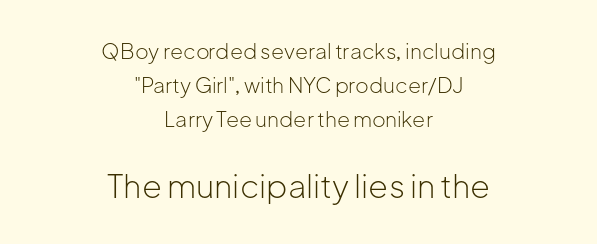
{"serif": "no", "italic": "no", "bold": "no", "weight": "light", "width": "normal", "stroke_contrast": "low", "x_height": "medium", "monospaced": "no", "underline": "no", "align": "center", "line_spacing": "normal", "line_spacing_ratio": 1.61, "letter_spacing": "normal", "letter_spacing_em": 0.0, "larger_block": "second", "size_ratio": 1.52, "glyph_px": 32}
